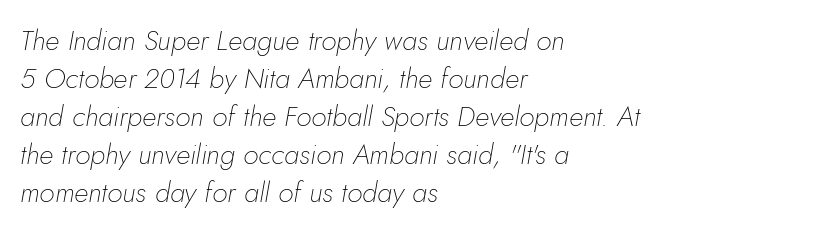
Reading down the column, the eye jumps a familiar distance to each next line. The face used here is proportionally spaced, like ordinary book or web type. Nothing heavy about these letters — not bold at all. The baseline area is clear. The rendering anchors every line to the left-hand side.
